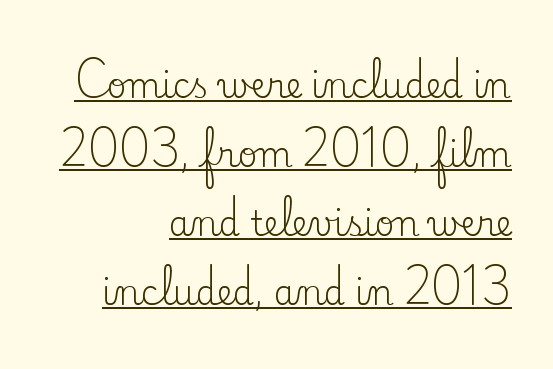
The image shows 34 px regular-weight type, upright; set right-aligned, loose line spacing (2.03x), normal letter spacing, underlined; low stroke contrast and a small x-height.
